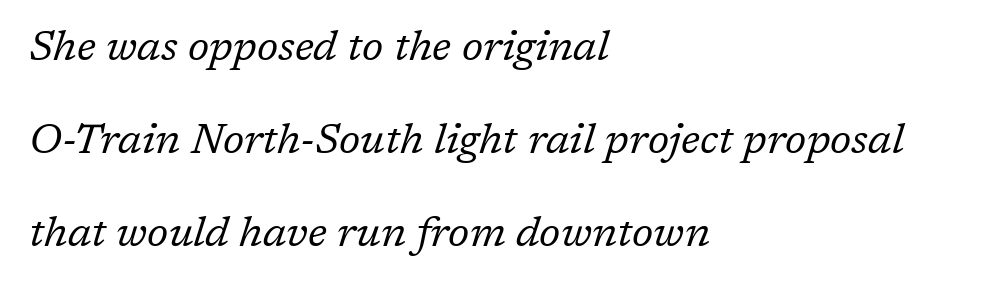
I'd call this a serif setting — the letters wear small feet. Letters have the restrained weight of plain body copy at most. You can tell it's italic because the verticals aren't actually vertical. This rendering uses left alignment, leaving the right contour irregular. Whoever set this chose breathing room over compactness in the vertical rhythm.
